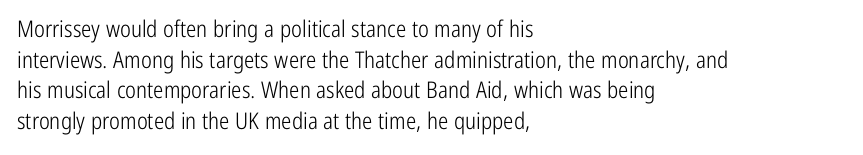
The image shows 23 px text type, upright; set left-aligned, normal line spacing (1.33x), normal letter spacing, not underlined.
